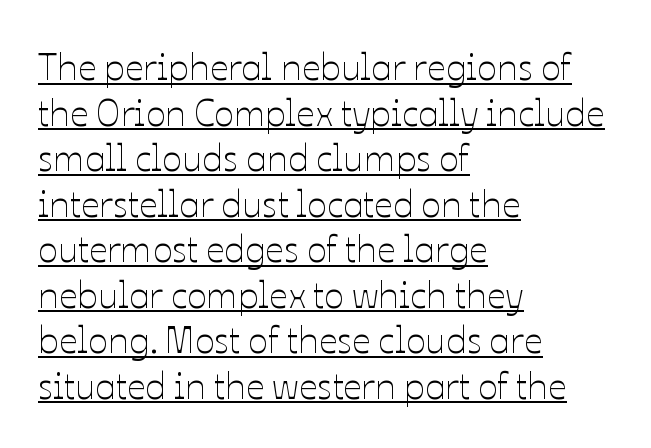
{"italic": "no", "bold": "no", "weight": "thin", "width": "normal", "stroke_contrast": "low", "x_height": "medium", "monospaced": "no", "underline": "yes", "align": "left", "line_spacing_ratio": 1.23, "letter_spacing": "normal", "letter_spacing_em": 0.0, "glyph_px": 37}
